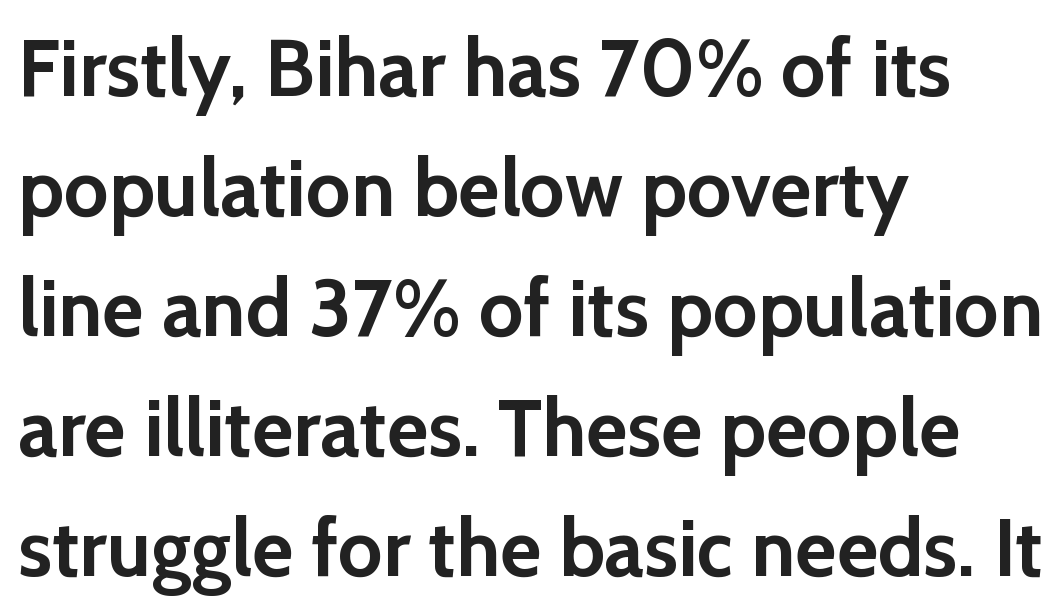
Do the characters align in a grid? No, the font is proportional. The paragraph has a hard left edge and a soft right edge. Thick stems and heavy bowls — unmistakably bold. The face used here is rendered with its standard letterfit. In terms of letterform style, serifs are entirely absent. Has an underline been added? It has not.
